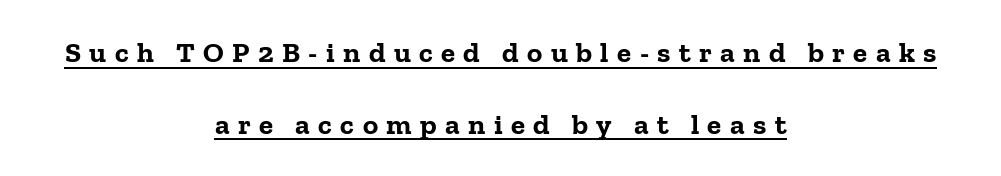
{"serif": "yes", "italic": "no", "bold": "yes", "weight": "bold", "width": "normal", "stroke_contrast": "low", "x_height": "medium", "monospaced": "no", "underline": "yes", "align": "center", "line_spacing": "loose", "line_spacing_ratio": 2.47, "letter_spacing": "wide", "letter_spacing_em": 0.29, "glyph_px": 29}
